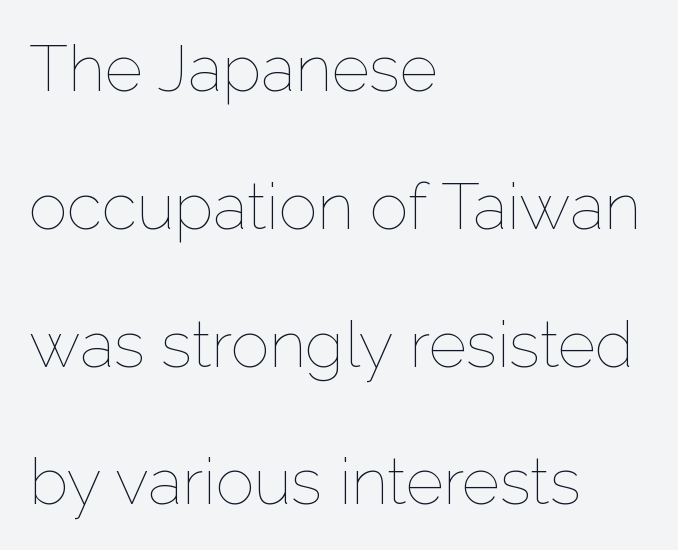
This is the regular roman posture of the typeface. Do the characters align in a grid? No, the font is proportional. Does extra space separate the letters? No, they use regular spacing. The cut favours lightness, reaching ordinary text weight at its darkest. The compositor pushed each line to the left boundary. Whoever set this chose breathing room over compactness in the vertical rhythm.
